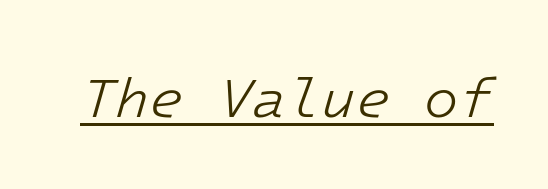
The passage shown is not bold in any degree. The string is rendered with underlining switched on. Here the glyphs are tracked normally, forming tight word shapes. Every character sits at an angle, as italics do.
